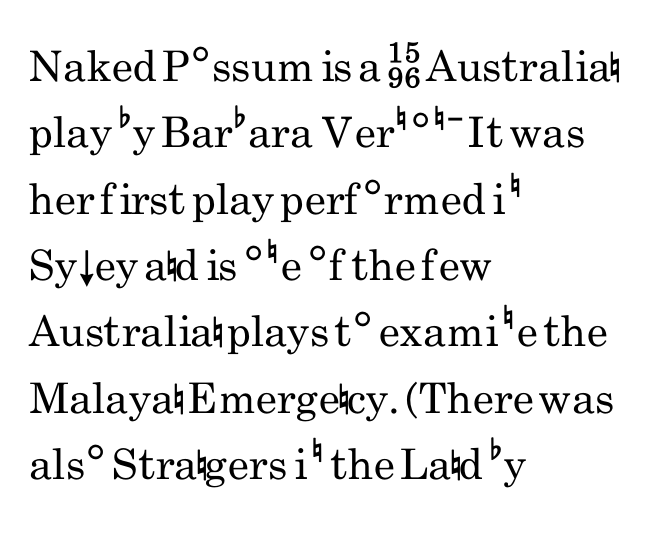
Q: Is the text bold? A: No.
Q: Is the text italic (slanted)? A: No, it is upright.
Q: Is the typeface a serif or a sans-serif typeface? A: Sans-serif.
Q: Is the text underlined? A: No.
Q: How is the paragraph aligned? A: Left-aligned.
Q: Is the spacing between letters normal or unusually wide? A: Normal.
Q: Is the spacing between lines tight, normal or loose? A: Normal.
Q: Width (condensed, normal, or wide)? A: Condensed.
Q: Stroke contrast? A: Low.
Q: x-height? A: Small.
Q: Monospaced? A: No.
